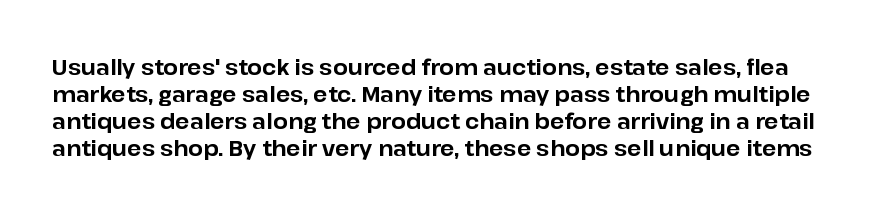
This sample uses plain, unmodified letter spacing. Nope, not italic — everything's standing straight. Typographic density is high because the face is bold. One glance says typical: line gaps are just what's usual. The foot of each line stays bare and open.
